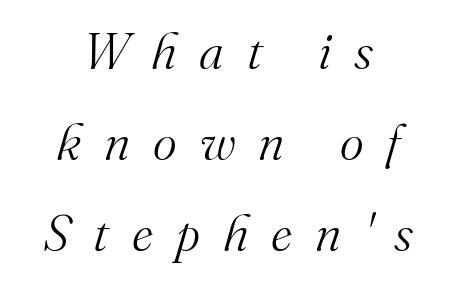
{"serif": "yes", "italic": "yes", "lean": "right", "slant_degrees": 16, "bold": "no", "weight": "light", "width": "normal", "stroke_contrast": "medium", "x_height": "small", "monospaced": "no", "underline": "no", "align": "center", "line_spacing_ratio": 1.78, "letter_spacing": "wide", "letter_spacing_em": 0.45, "glyph_px": 51}
